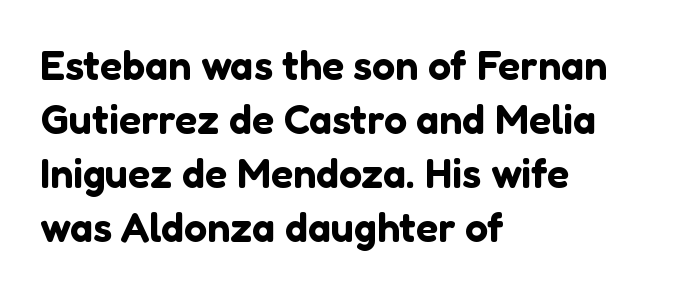
The characters display no serif detailing; their extremities are plain. These lines are rendered in a variable-pitch font. Interline gaps are of average width in this sample. Italic? Not at all — the glyphs are vertical.
